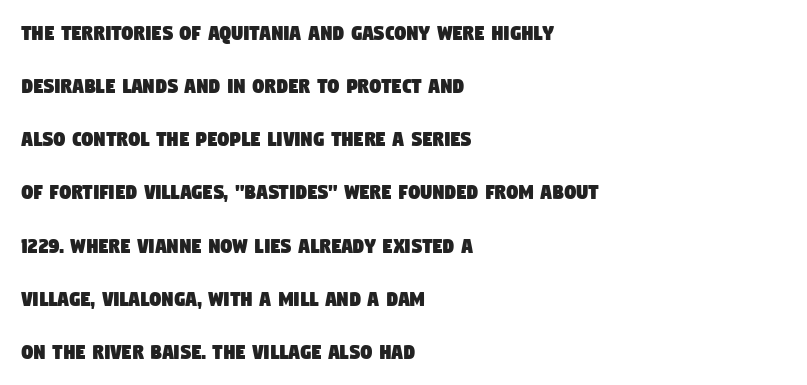
Q: Is the text underlined? A: No.
Q: How is the paragraph aligned? A: Left-aligned.
Q: Is the spacing between letters normal or unusually wide? A: Normal.
Q: Is the spacing between lines tight, normal or loose? A: Loose.
